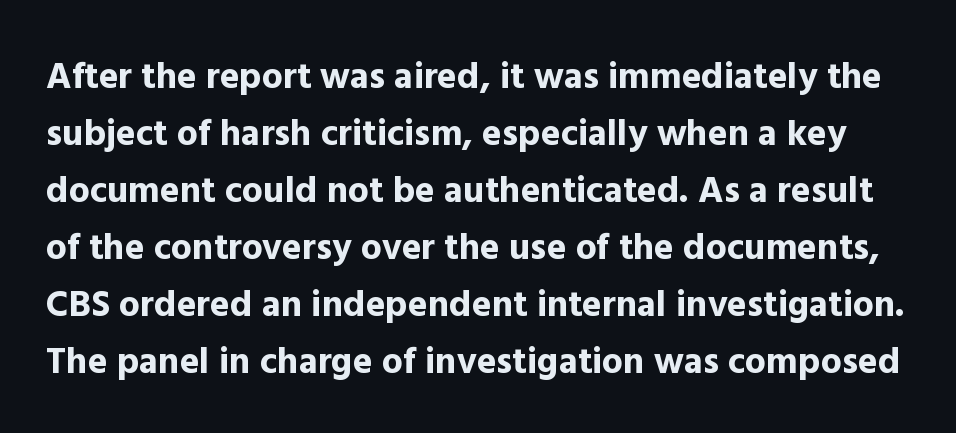
{"serif": "no", "italic": "no", "bold": "yes", "weight": "bold", "width": "normal", "x_height": "medium", "monospaced": "no", "underline": "no", "line_spacing": "normal", "line_spacing_ratio": 1.54, "letter_spacing": "normal", "letter_spacing_em": 0.0, "glyph_px": 37}
